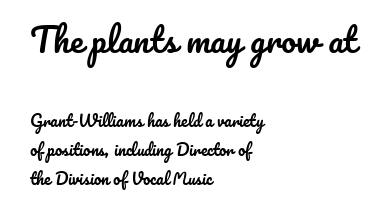
{"width": "normal", "stroke_contrast": "low", "x_height": "small", "monospaced": "no", "underline": "no", "align": "left", "line_spacing_ratio": 1.81, "letter_spacing": "normal", "letter_spacing_em": 0.0, "larger_block": "first", "size_ratio": 2.06, "glyph_px": 33}
